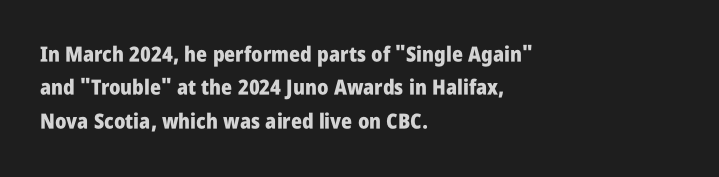
Q: Is the text bold? A: Yes.
Q: Is the text italic (slanted)? A: No, it is upright.
Q: Is the text underlined? A: No.
Q: How is the paragraph aligned? A: Left-aligned.
Q: Is the spacing between letters normal or unusually wide? A: Normal.
Q: Is the spacing between lines tight, normal or loose? A: Normal.
